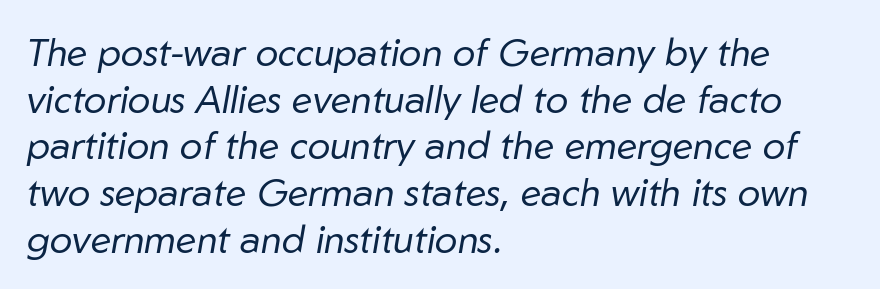
Weight: not bold — regular or lighter. Slanted lettering throughout. Casual observation: everything's shoved over to the left. The line texture is even and compact thanks to regular tracking.
